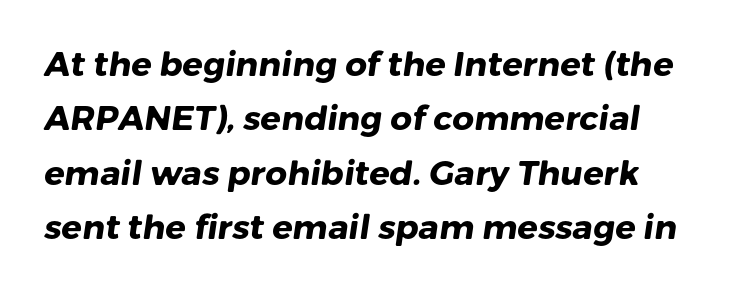
{"serif": "no", "bold": "yes", "weight": "heavy", "width": "normal", "stroke_contrast": "low", "x_height": "medium", "monospaced": "no", "underline": "no", "line_spacing": "normal", "line_spacing_ratio": 1.6, "letter_spacing": "normal", "letter_spacing_em": 0.0, "glyph_px": 34}
